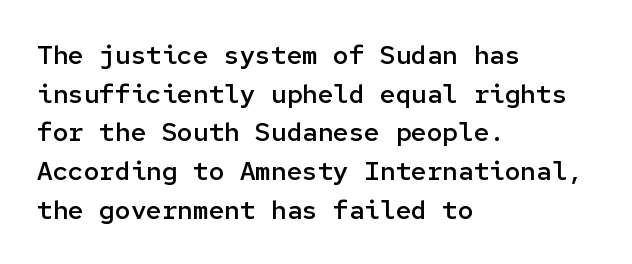
The image shows 26 px text type, upright; set left-aligned, normal line spacing (1.49x), normal letter spacing, not underlined.
